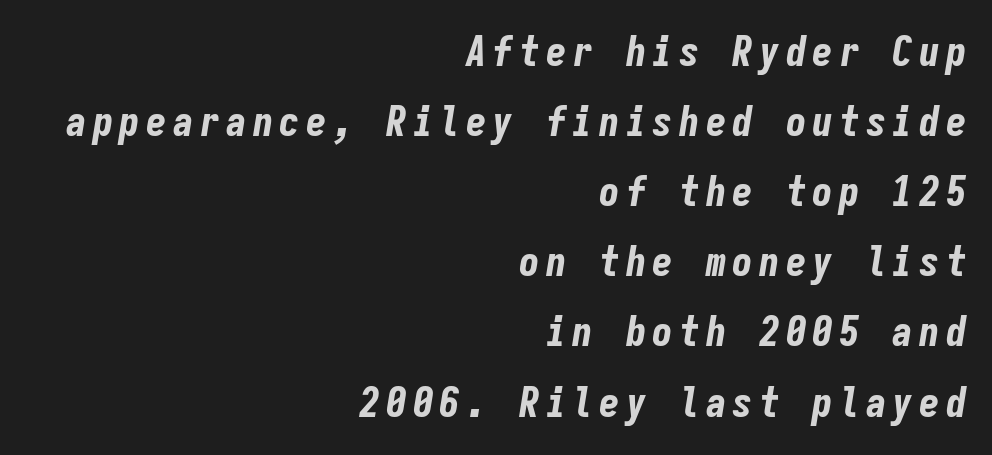
Q: Is the text bold? A: Yes.
Q: Is the text italic (slanted)? A: Yes, it leans right by about 9 degrees.
Q: Is the text underlined? A: No.
Q: How is the paragraph aligned? A: Right-aligned.
Q: Width (condensed, normal, or wide)? A: Condensed.
Q: Stroke contrast? A: Low.
Q: x-height? A: Medium.
Q: Monospaced? A: Yes.
